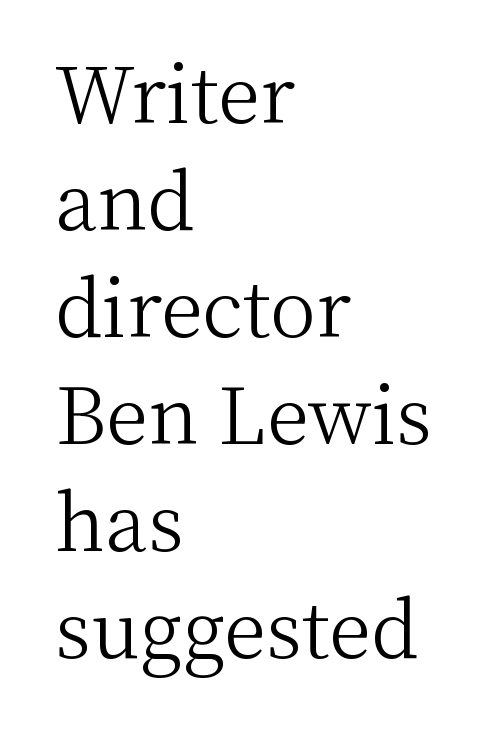
{"serif": "yes", "italic": "no", "bold": "no", "weight": "light", "width": "normal", "stroke_contrast": "medium", "x_height": "medium", "monospaced": "no", "underline": "no", "align": "left", "line_spacing": "normal", "line_spacing_ratio": 1.39, "letter_spacing": "normal", "letter_spacing_em": 0.0, "glyph_px": 77}
